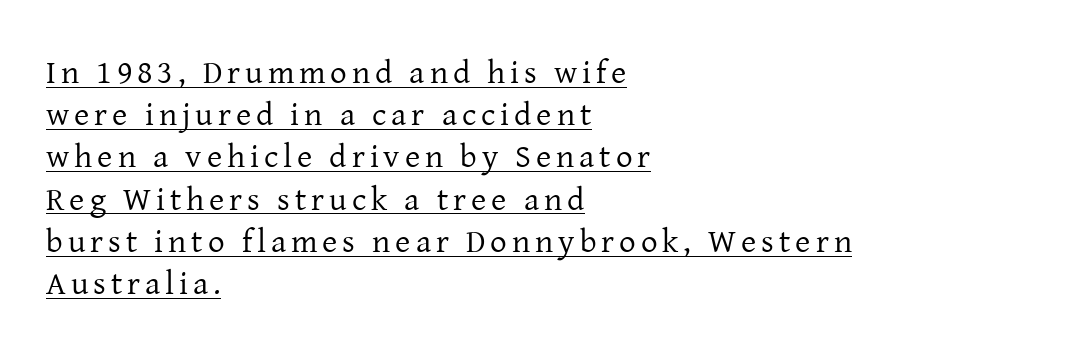
Q: Is the text bold? A: No.
Q: Is the text italic (slanted)? A: No, it is upright.
Q: Is the typeface a serif or a sans-serif typeface? A: Serif.
Q: Is the text underlined? A: Yes.
Q: How is the paragraph aligned? A: Left-aligned.
Q: Is the spacing between lines tight, normal or loose? A: Normal.
Q: Width (condensed, normal, or wide)? A: Normal.
Q: Stroke contrast? A: Low.
Q: x-height? A: Medium.
Q: Monospaced? A: No.
